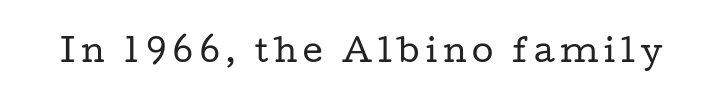
Q: Is the text bold? A: No.
Q: Is the text italic (slanted)? A: No, it is upright.
Q: Is the typeface a serif or a sans-serif typeface? A: Serif.
Q: Is the text underlined? A: No.
Q: Width (condensed, normal, or wide)? A: Wide.
Q: Stroke contrast? A: Low.
Q: x-height? A: Medium.
Q: Monospaced? A: No.
